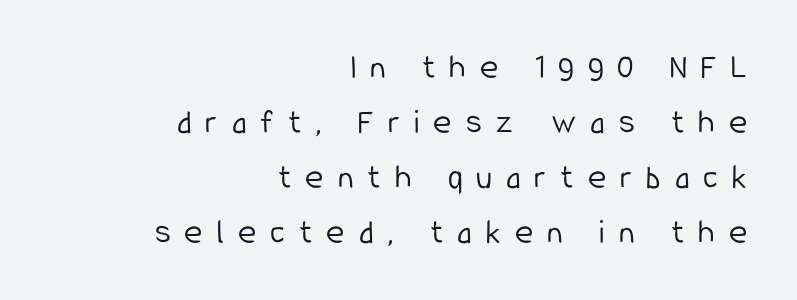
The image shows 35 px light, condensed sans-serif type, upright; set right-aligned, normal line spacing (1.57x), unusually wide letter spacing (+0.4 em), not underlined; low stroke contrast and a medium x-height.
